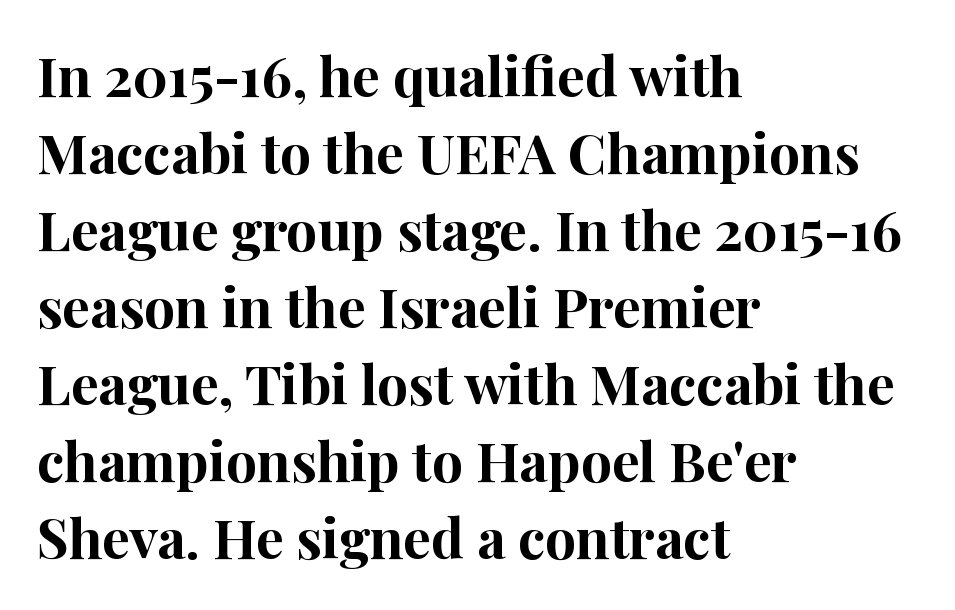
This sample has the flowing, uneven cadence of proportional lettering. A typesetter would mark this as roman, not italic. The zone under the glyphs is completely vacant. Compared with typical body copy, the letter spacing here is the same. The passage shown is emphatically bold. The type family on display is of the serif kind.
